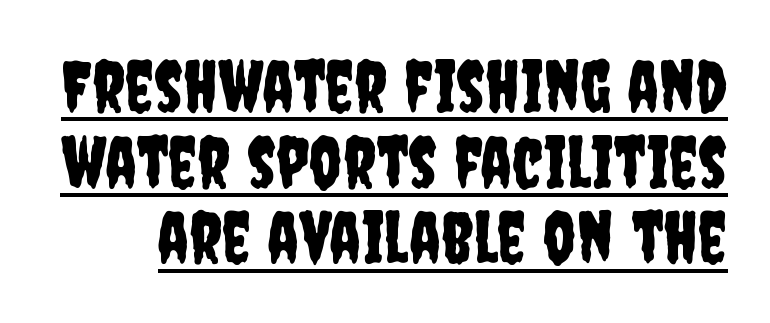
{"serif": "no", "italic": "no", "width": "condensed", "stroke_contrast": "low", "x_height": "large", "monospaced": "no", "underline": "yes", "line_spacing": "tight", "line_spacing_ratio": 1.05, "letter_spacing": "normal", "letter_spacing_em": 0.0, "glyph_px": 72}
